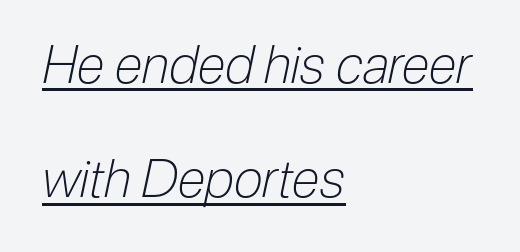
{"italic": "yes", "lean": "right", "slant_degrees": 12, "bold": "no", "weight": "light", "width": "condensed", "stroke_contrast": "low", "x_height": "medium", "monospaced": "no", "underline": "yes", "align": "left", "line_spacing": "loose", "line_spacing_ratio": 2.2, "letter_spacing": "normal", "letter_spacing_em": 0.0, "glyph_px": 52}
